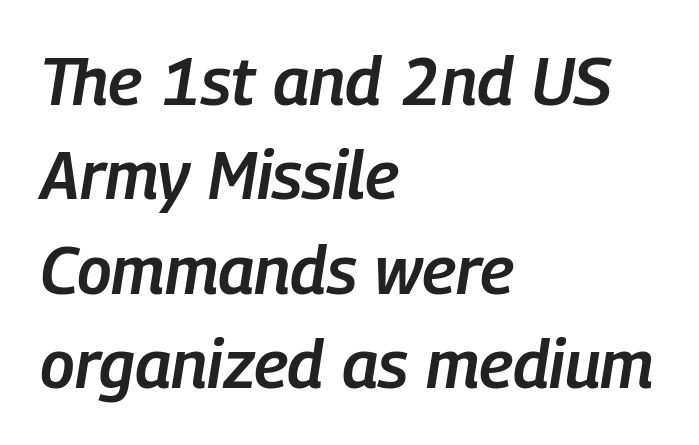
The image shows 67 px semibold, condensed type, italic (leaning right); set left-aligned, normal line spacing (1.41x), normal letter spacing, not underlined; low stroke contrast and a medium x-height.
